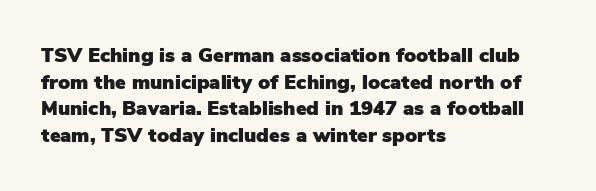
Q: Is the text italic (slanted)? A: No, it is upright.
Q: Is the text underlined? A: No.
Q: How is the paragraph aligned? A: Left-aligned.
Q: Is the spacing between letters normal or unusually wide? A: Normal.
Q: Is the spacing between lines tight, normal or loose? A: Normal.
